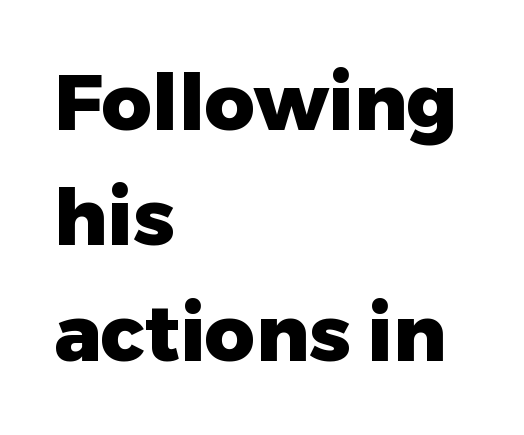
Q: Is the text bold? A: Yes.
Q: Is the text italic (slanted)? A: No, it is upright.
Q: Is the typeface a serif or a sans-serif typeface? A: Sans-serif.
Q: Is the text underlined? A: No.
Q: How is the paragraph aligned? A: Left-aligned.
Q: Is the spacing between letters normal or unusually wide? A: Normal.
Q: Is the spacing between lines tight, normal or loose? A: Normal.
Q: Width (condensed, normal, or wide)? A: Normal.
Q: Stroke contrast? A: Low.
Q: x-height? A: Medium.
Q: Monospaced? A: No.
